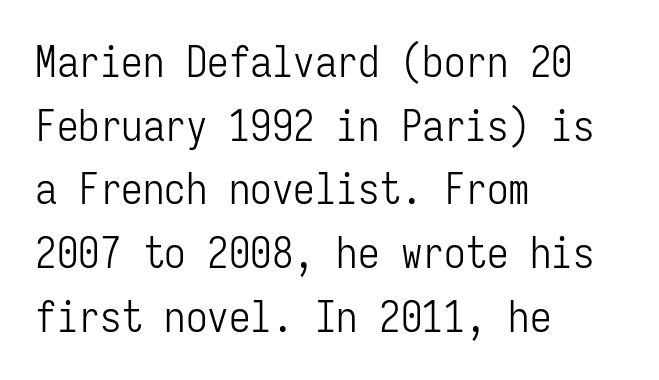
The image shows 43 px light, condensed sans-serif type, upright, monospaced; set left-aligned, normal line spacing (1.48x), normal letter spacing, not underlined; low stroke contrast and a medium x-height.
